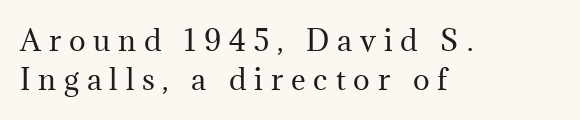
{"serif": "yes", "italic": "no", "bold": "no", "weight": "regular", "width": "normal", "stroke_contrast": "medium", "x_height": "medium", "monospaced": "no", "underline": "no", "align": "left", "line_spacing": "normal", "line_spacing_ratio": 1.4, "letter_spacing": "wide", "letter_spacing_em": 0.28, "glyph_px": 28}
